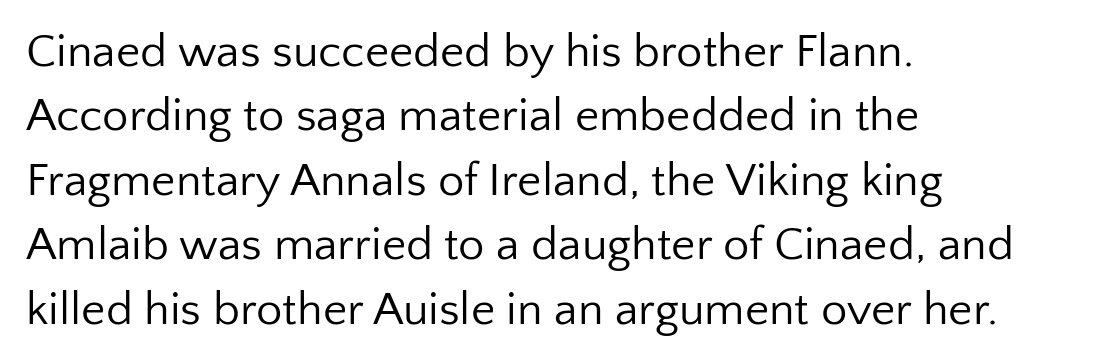
The lines are quadded left. Varying glyph widths throughout — classic text-font behaviour. Only glyphs here, with clear space below each row. Nope, not italic — everything's standing straight. Summary of vertical rhythm: regular, with standard interline spacing.
